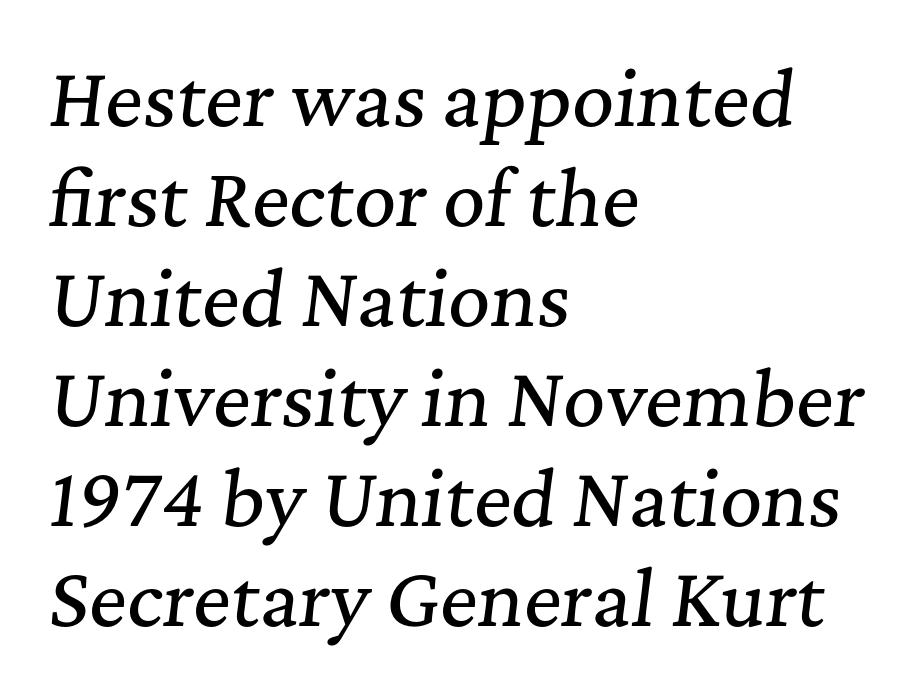
Q: Is the text italic (slanted)? A: Yes, it leans right by about 7 degrees.
Q: Is the typeface a serif or a sans-serif typeface? A: Serif.
Q: Is the text underlined? A: No.
Q: How is the paragraph aligned? A: Left-aligned.
Q: Is the spacing between letters normal or unusually wide? A: Normal.
Q: Is the spacing between lines tight, normal or loose? A: Normal.
Q: Width (condensed, normal, or wide)? A: Normal.
Q: Stroke contrast? A: Medium.
Q: x-height? A: Medium.
Q: Monospaced? A: No.
